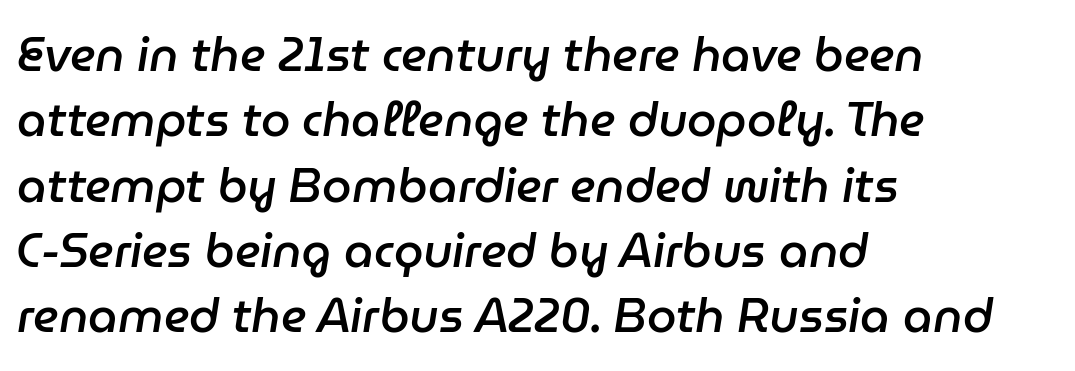
Q: Is the text bold? A: Semi-bold.
Q: Is the text italic (slanted)? A: Yes, it leans right by about 9 degrees.
Q: Is the text underlined? A: No.
Q: How is the paragraph aligned? A: Left-aligned.
Q: Is the spacing between letters normal or unusually wide? A: Normal.
Q: Is the spacing between lines tight, normal or loose? A: Normal.
Q: Width (condensed, normal, or wide)? A: Normal.
Q: Stroke contrast? A: Low.
Q: x-height? A: Medium.
Q: Monospaced? A: No.
